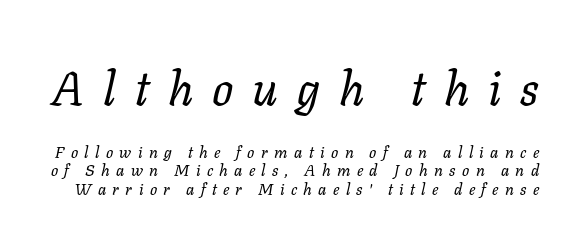
Q: Is the text bold? A: No.
Q: Is the text italic (slanted)? A: Yes, it leans right by about 11 degrees.
Q: Is the text underlined? A: No.
Q: Is the spacing between letters normal or unusually wide? A: Unusually wide.
Q: Is the spacing between lines tight, normal or loose? A: Tight.
Q: Which block of text is set in a larger size, the first (top) or the second (bottom)? A: The first (top) one.
Q: Width (condensed, normal, or wide)? A: Normal.
Q: Stroke contrast? A: Low.
Q: x-height? A: Medium.
Q: Monospaced? A: No.
